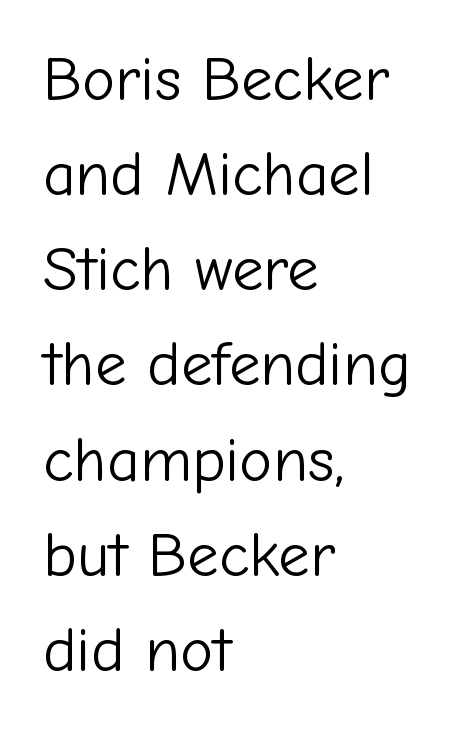
The image shows 63 px light sans-serif type, upright; set left-aligned, normal line spacing (1.51x), normal letter spacing, not underlined; low stroke contrast and a medium x-height.
